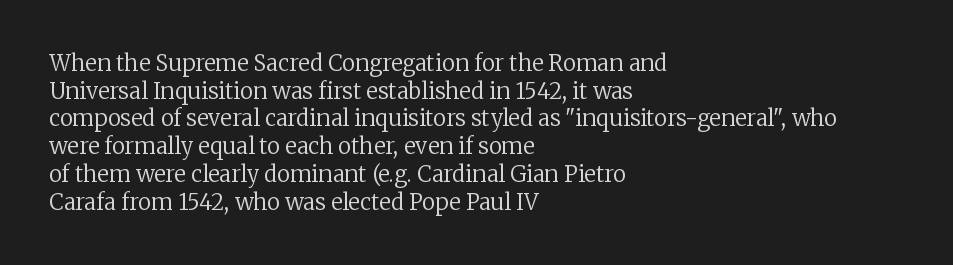
The image shows 22 px text type, upright; set left-aligned, normal line spacing (1.26x), normal letter spacing, not underlined.
